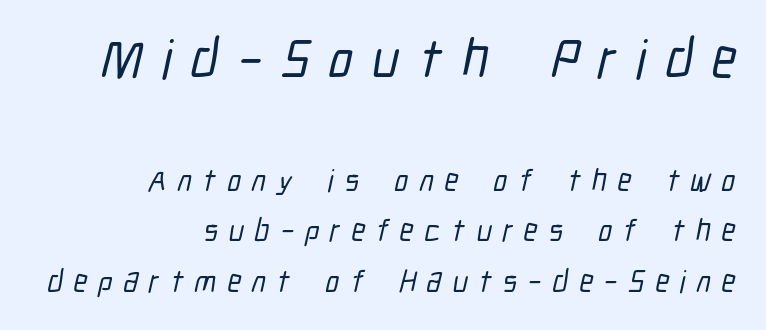
Character widths vary here, with narrow letters taking less room than wide ones. Leading matches the norm, producing a regular column. All the whitespace from short lines collects on the left. Check under the words: just untouched page.
